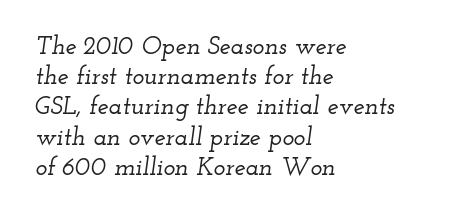
{"italic": "yes", "lean": "right", "slant_degrees": 12, "underline": "no", "align": "left", "line_spacing_ratio": 1.21, "letter_spacing": "normal", "letter_spacing_em": 0.0, "glyph_px": 25}
